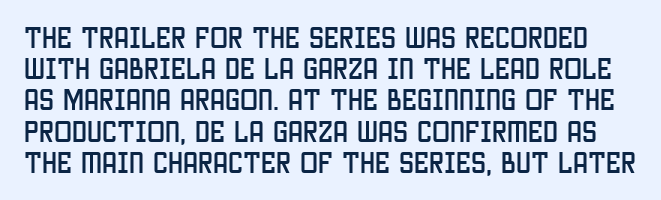
Q: Is the text italic (slanted)? A: No, it is upright.
Q: Is the text underlined? A: No.
Q: Is the spacing between letters normal or unusually wide? A: Normal.
Q: Is the spacing between lines tight, normal or loose? A: Normal.
